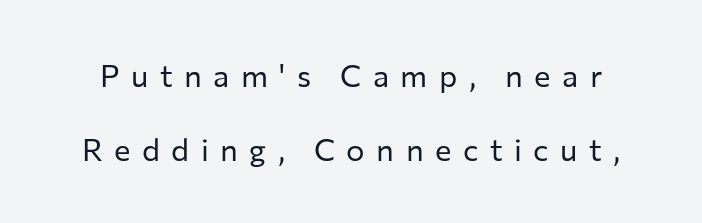
Q: Is the text bold? A: No.
Q: Is the text italic (slanted)? A: No, it is upright.
Q: Is the typeface a serif or a sans-serif typeface? A: Sans-serif.
Q: Is the text underlined? A: No.
Q: Is the spacing between letters normal or unusually wide? A: Unusually wide.
Q: Is the spacing between lines tight, normal or loose? A: Loose.
Q: Width (condensed, normal, or wide)? A: Normal.
Q: Stroke contrast? A: Low.
Q: x-height? A: Medium.
Q: Monospaced? A: No.
